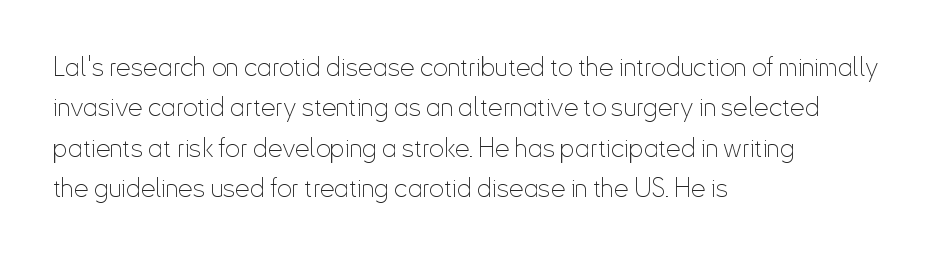
{"italic": "no", "bold": "no", "underline": "no", "align": "left", "line_spacing": "normal", "line_spacing_ratio": 1.55, "letter_spacing": "normal", "letter_spacing_em": 0.0, "glyph_px": 26}
